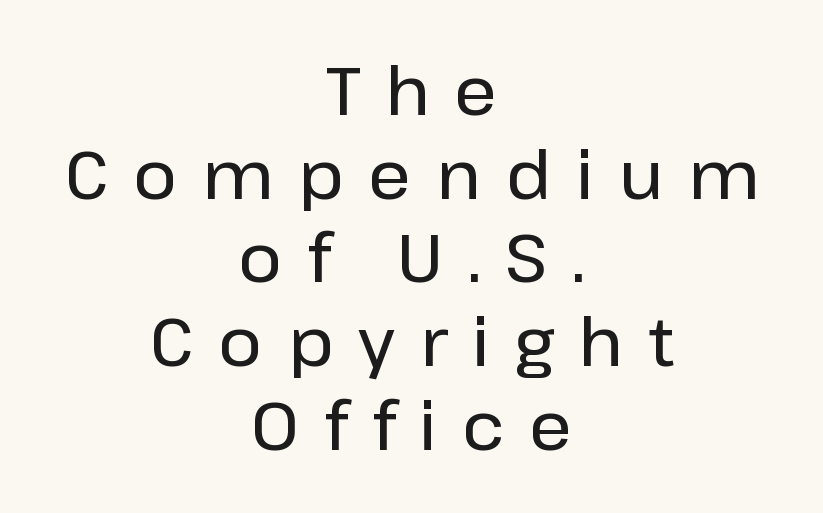
The image shows 67 px sans-serif type, upright; set centered, normal line spacing (1.25x), unusually wide letter spacing (+0.37 em), not underlined; low stroke contrast and a medium x-height.
